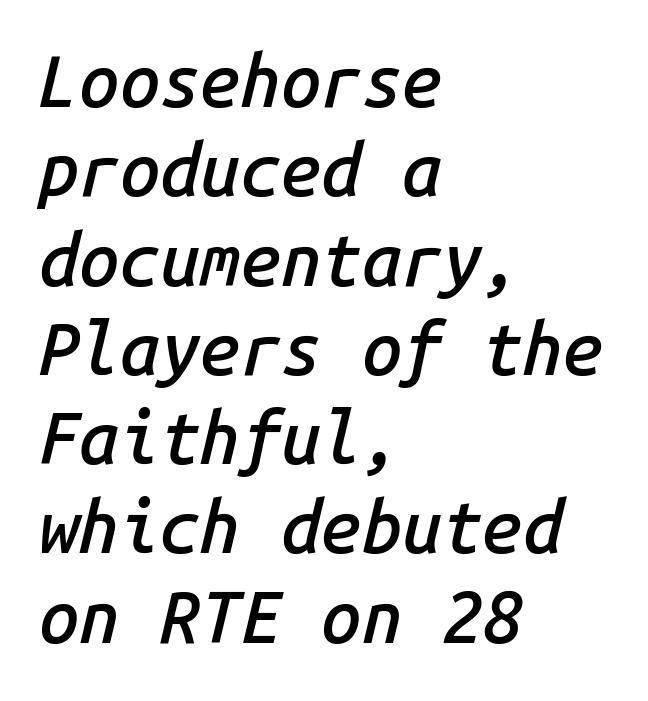
There is no visible air inserted between adjacent glyphs. Think of a typewriter: that constant character pitch is what you see here. Nobody drew a line under any word here. The face used here is a semibold: visibly heavier than regular, lighter than bold.
